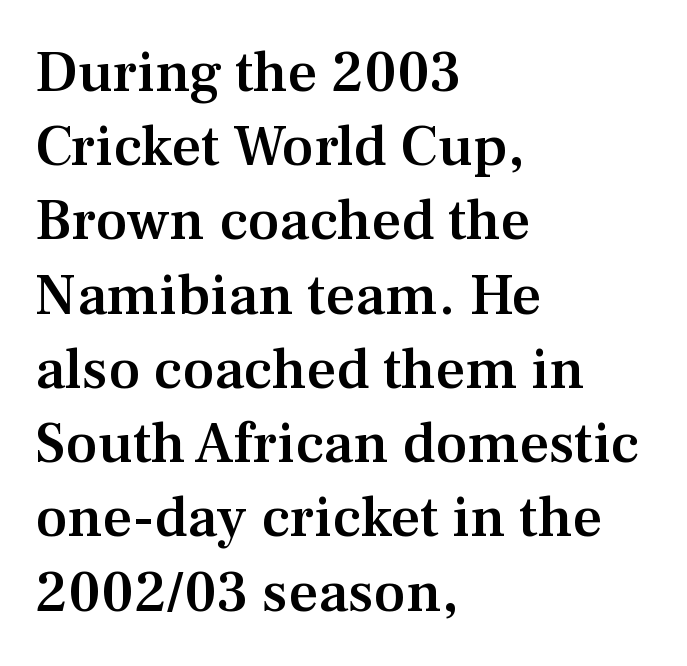
Q: Is the text bold? A: Semi-bold.
Q: Is the text italic (slanted)? A: No, it is upright.
Q: Is the typeface a serif or a sans-serif typeface? A: Serif.
Q: Is the text underlined? A: No.
Q: How is the paragraph aligned? A: Left-aligned.
Q: Is the spacing between letters normal or unusually wide? A: Normal.
Q: Is the spacing between lines tight, normal or loose? A: Normal.
Q: Width (condensed, normal, or wide)? A: Normal.
Q: Stroke contrast? A: Medium.
Q: x-height? A: Medium.
Q: Monospaced? A: No.
